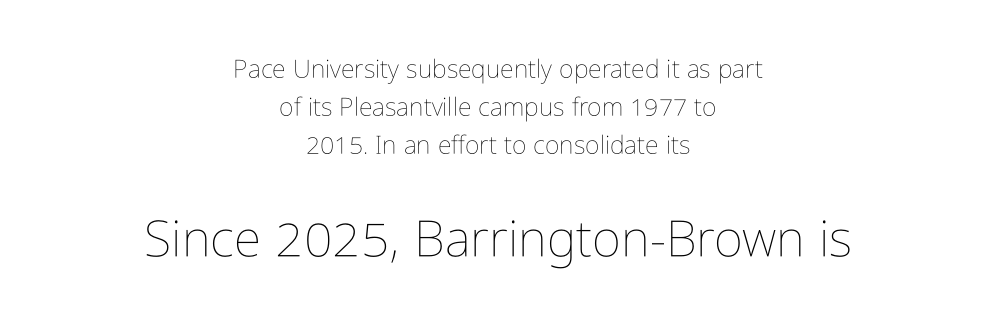
The image shows 50 px thin, condensed type, upright; set centered, normal line spacing (1.52x), normal letter spacing, not underlined; the second (bottom) block is 2.0x larger; low stroke contrast and a medium x-height.
